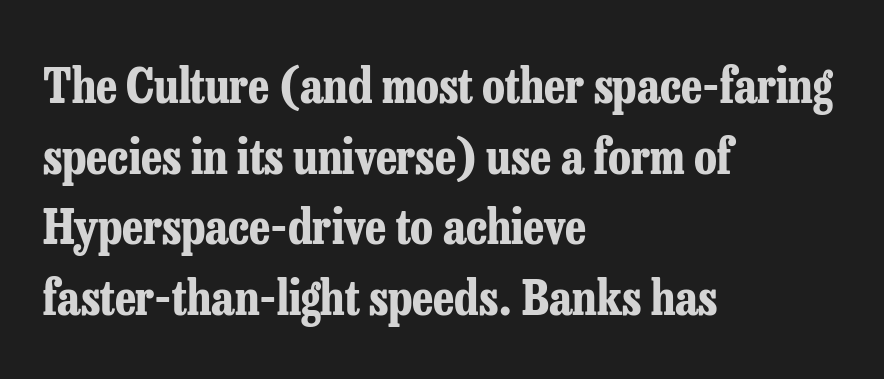
{"serif": "yes", "italic": "no", "bold": "yes", "weight": "bold", "width": "condensed", "stroke_contrast": "low", "x_height": "medium", "monospaced": "no", "underline": "no", "align": "left", "line_spacing": "normal", "line_spacing_ratio": 1.47, "letter_spacing": "normal", "letter_spacing_em": 0.0, "glyph_px": 48}
